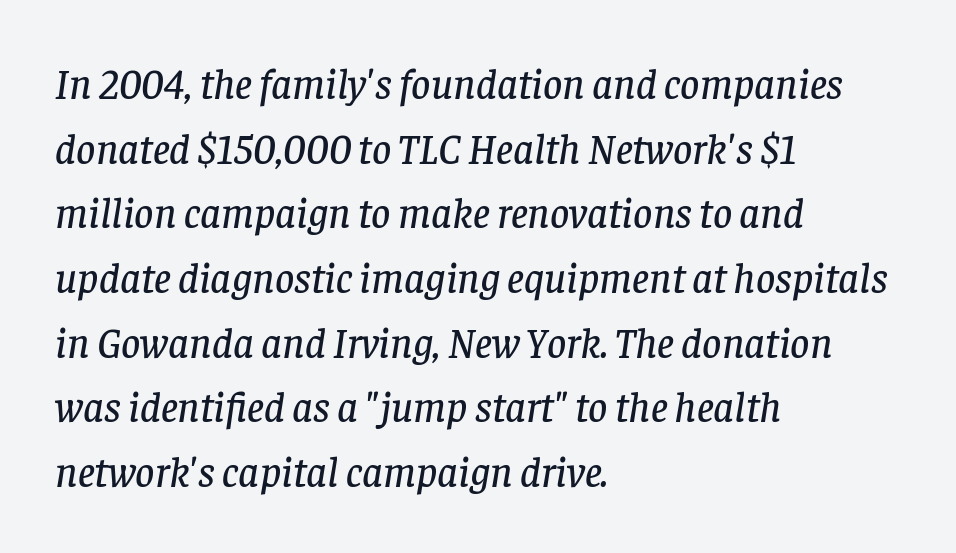
Does the type have serifs? Yes, each stem ends in a small foot. The tracking reads as untouched default to a designer's eye. Does the lettering tilt? It does — this is italic. The letters advance in unequal steps, a hallmark of proportional type. The passage is arranged the way most books set body copy — flush left. The vertical gap from one line to the next is medium.
